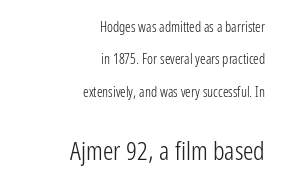
{"italic": "no", "bold": "no", "underline": "no", "align": "right", "line_spacing": "loose", "line_spacing_ratio": 2.31, "letter_spacing": "normal", "letter_spacing_em": 0.0, "larger_block": "second", "size_ratio": 1.86, "glyph_px": 26}
